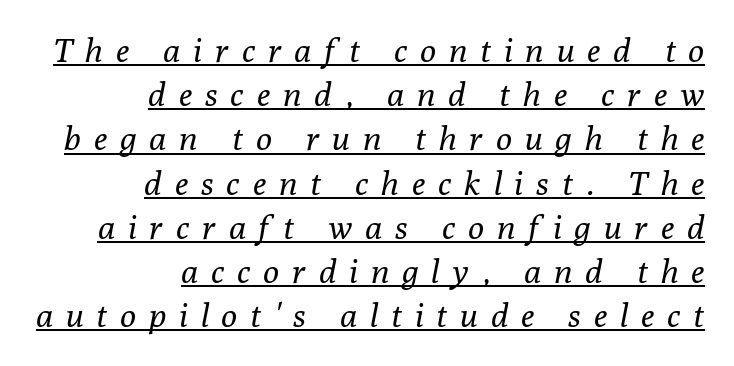
Q: Is the text bold? A: No.
Q: Is the text italic (slanted)? A: Yes, it leans right by about 10 degrees.
Q: Is the typeface a serif or a sans-serif typeface? A: Serif.
Q: Is the text underlined? A: Yes.
Q: How is the paragraph aligned? A: Right-aligned.
Q: Is the spacing between letters normal or unusually wide? A: Unusually wide.
Q: Is the spacing between lines tight, normal or loose? A: Normal.
Q: Width (condensed, normal, or wide)? A: Normal.
Q: Stroke contrast? A: Low.
Q: x-height? A: Medium.
Q: Monospaced? A: No.
